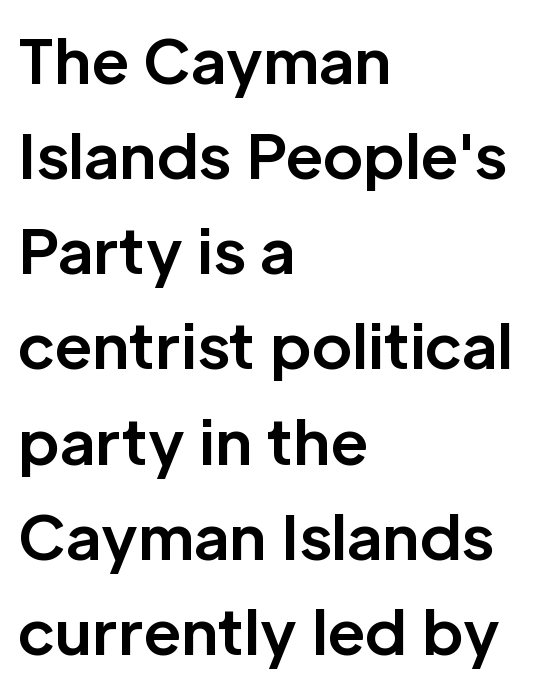
Q: Is the text bold? A: Yes.
Q: Is the text italic (slanted)? A: No, it is upright.
Q: Is the typeface a serif or a sans-serif typeface? A: Sans-serif.
Q: Is the text underlined? A: No.
Q: How is the paragraph aligned? A: Left-aligned.
Q: Is the spacing between letters normal or unusually wide? A: Normal.
Q: Is the spacing between lines tight, normal or loose? A: Normal.
Q: Width (condensed, normal, or wide)? A: Normal.
Q: Stroke contrast? A: Low.
Q: x-height? A: Medium.
Q: Monospaced? A: No.
